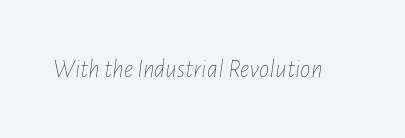
A bare baseline throughout the passage. The specimen reads as italic at a glance. Letter spacing: default. Think standard paragraph weight, or any step lighter than that.
